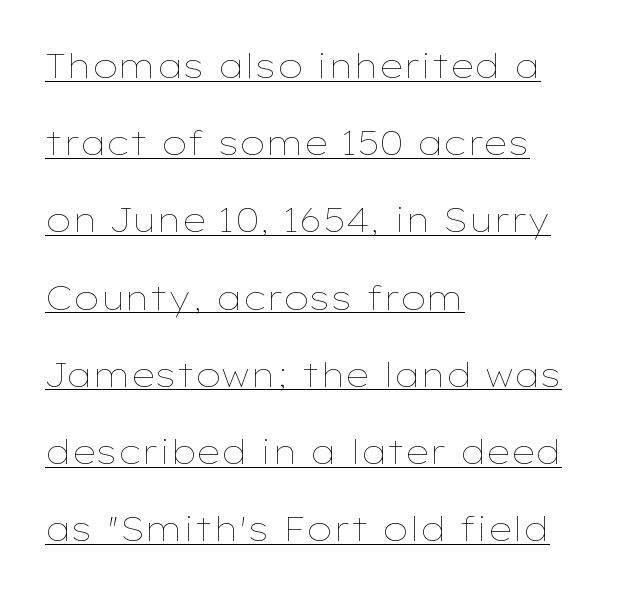
Q: Is the text bold? A: No.
Q: Is the text italic (slanted)? A: No, it is upright.
Q: Is the text underlined? A: Yes.
Q: How is the paragraph aligned? A: Left-aligned.
Q: Is the spacing between letters normal or unusually wide? A: Normal.
Q: Is the spacing between lines tight, normal or loose? A: Loose.
Q: Width (condensed, normal, or wide)? A: Wide.
Q: Stroke contrast? A: Low.
Q: x-height? A: Medium.
Q: Monospaced? A: No.
